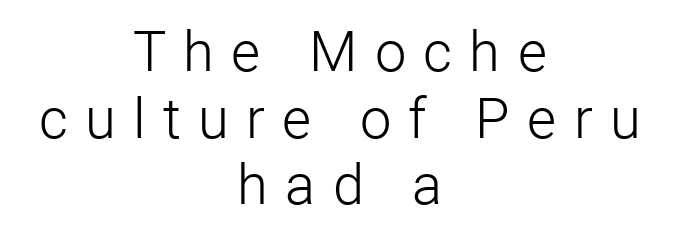
The image shows 56 px light sans-serif type, upright; set centered, line spacing 1.19x, unusually wide letter spacing (+0.31 em), not underlined; low stroke contrast and a medium x-height.
